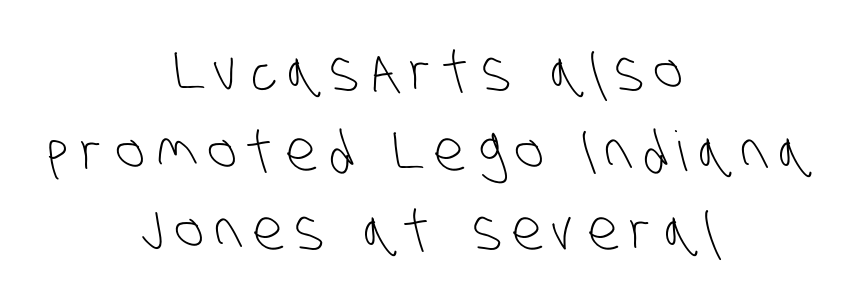
Q: Is the text bold? A: No.
Q: Is the typeface a serif or a sans-serif typeface? A: Sans-serif.
Q: Is the text underlined? A: No.
Q: How is the paragraph aligned? A: Centered.
Q: Is the spacing between letters normal or unusually wide? A: Unusually wide.
Q: Is the spacing between lines tight, normal or loose? A: Normal.
Q: Width (condensed, normal, or wide)? A: Condensed.
Q: Stroke contrast? A: Low.
Q: x-height? A: Large.
Q: Monospaced? A: No.
